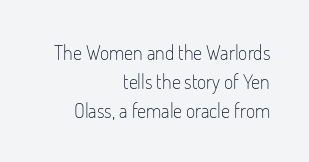
The image shows 20 px text type, upright; set right-aligned, normal line spacing (1.44x), normal letter spacing, not underlined.
